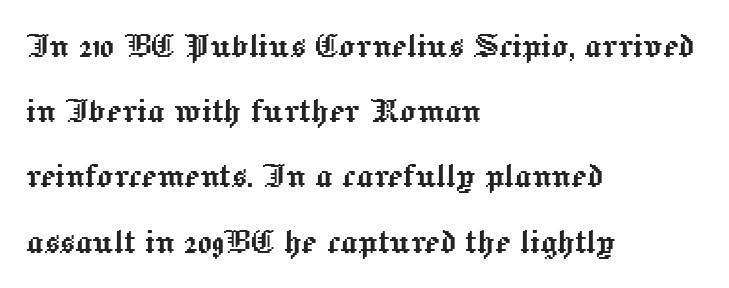
Reading down the column, the eye jumps a familiar distance to each next line. The gaps between neighbouring characters are ordinary and unremarkable. Every row of glyphs begins at an identical x-position on the left. Ascenders rise straight up at ninety degrees.
